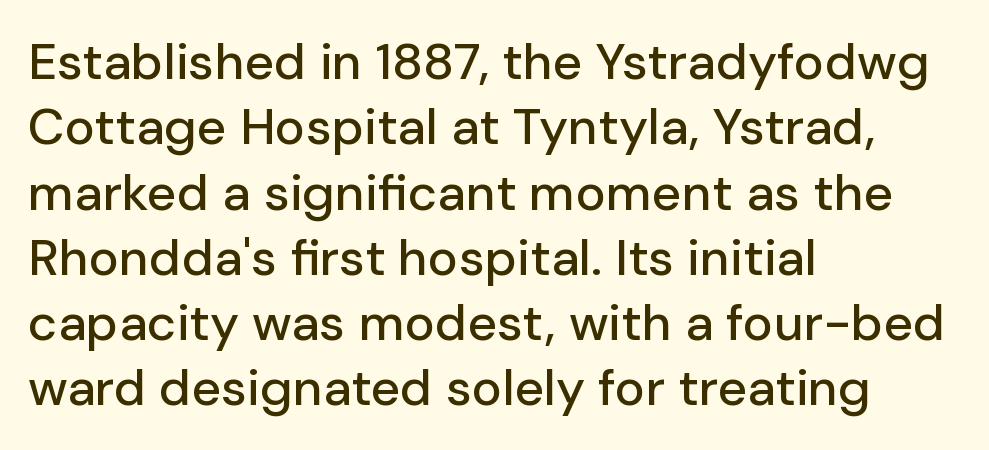
The image shows 51 px sans-serif type, upright; set left-aligned, normal line spacing (1.28x), normal letter spacing, not underlined; low stroke contrast and a medium x-height.
